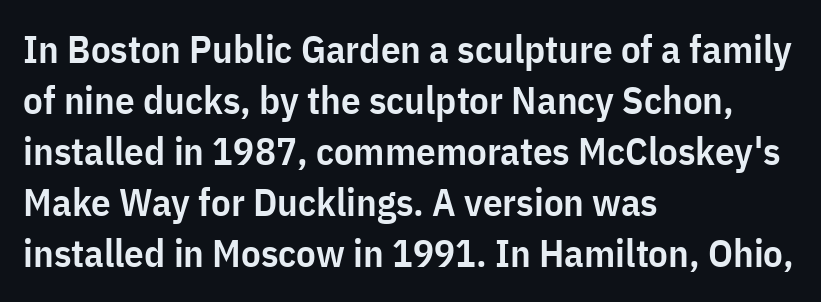
These lines are set flush left with a ragged right edge. This sample uses an upright cut, with every glyph sitting square on the baseline. Spacing verdict: proportional, widths tailored to each character. Interline gaps are of average width in this sample. Rule under the text: the space is simply empty.
